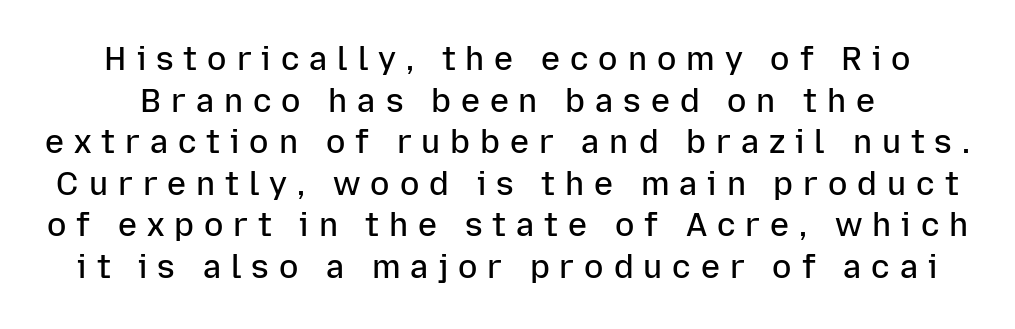
Q: Is the text bold? A: Semi-bold.
Q: Is the text italic (slanted)? A: No, it is upright.
Q: Is the typeface a serif or a sans-serif typeface? A: Sans-serif.
Q: Is the text underlined? A: No.
Q: Is the spacing between letters normal or unusually wide? A: Unusually wide.
Q: Is the spacing between lines tight, normal or loose? A: Normal.
Q: Width (condensed, normal, or wide)? A: Normal.
Q: Stroke contrast? A: Low.
Q: x-height? A: Medium.
Q: Monospaced? A: No.
